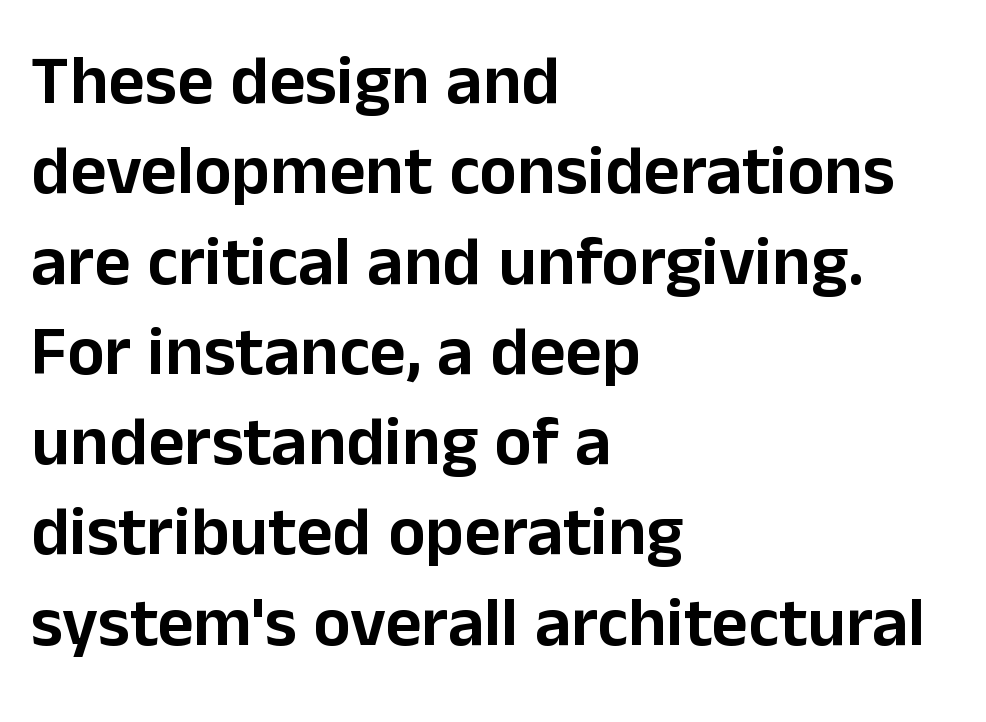
{"serif": "no", "italic": "no", "width": "normal", "stroke_contrast": "low", "x_height": "medium", "monospaced": "no", "underline": "no", "align": "left", "line_spacing": "normal", "line_spacing_ratio": 1.29, "letter_spacing": "normal", "letter_spacing_em": 0.0, "glyph_px": 70}
